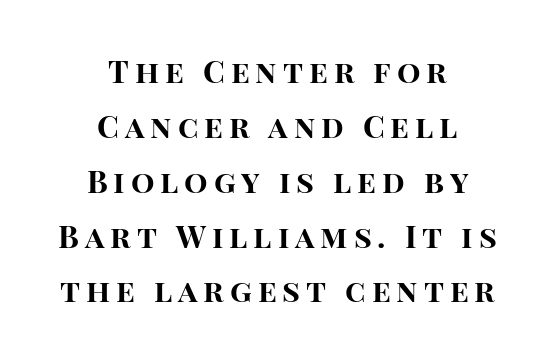
{"serif": "no", "italic": "no", "bold": "yes", "weight": "bold", "width": "normal", "stroke_contrast": "high", "x_height": "large", "monospaced": "no", "underline": "no", "align": "center", "line_spacing_ratio": 1.77, "glyph_px": 31}
